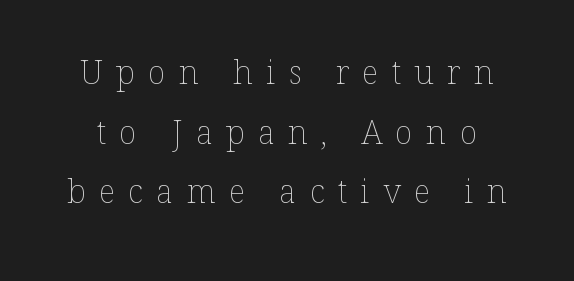
Q: Is the text bold? A: No.
Q: Is the text italic (slanted)? A: No, it is upright.
Q: Is the text underlined? A: No.
Q: Is the spacing between letters normal or unusually wide? A: Unusually wide.
Q: Width (condensed, normal, or wide)? A: Normal.
Q: Stroke contrast? A: Low.
Q: x-height? A: Medium.
Q: Monospaced? A: No.
